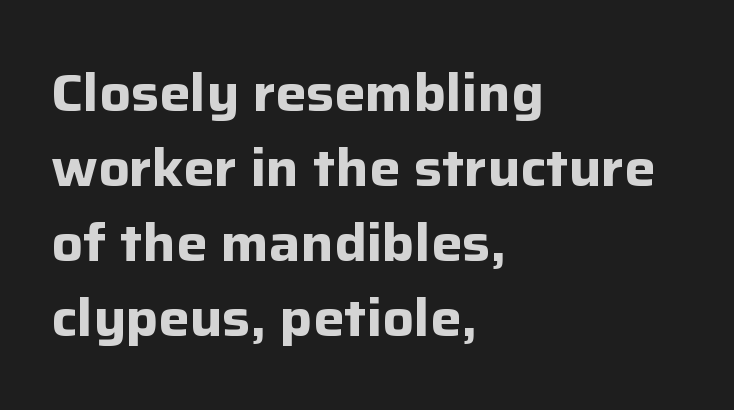
The rendering uses natural spacing where letterforms have individual widths. Are there feet on the stems? There aren't — it's a sans. Only glyphs here, with clear space below each row. Regarding leading, the lines here are spaced in the standard way. A roman cut, with each character standing at attention.
